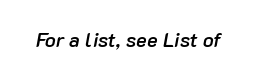
{"italic": "yes", "lean": "right", "slant_degrees": 10, "bold": "semi", "underline": "no", "letter_spacing": "normal", "letter_spacing_em": 0.0, "glyph_px": 20}
